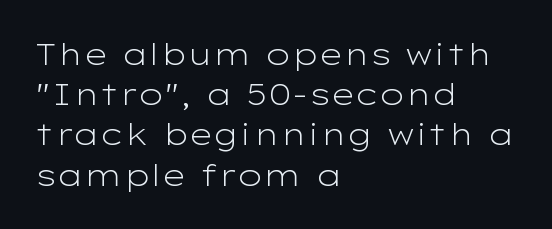
Q: Is the text bold? A: No.
Q: Is the text italic (slanted)? A: No, it is upright.
Q: Is the typeface a serif or a sans-serif typeface? A: Sans-serif.
Q: Is the text underlined? A: No.
Q: How is the paragraph aligned? A: Left-aligned.
Q: Is the spacing between letters normal or unusually wide? A: Normal.
Q: Is the spacing between lines tight, normal or loose? A: Normal.
Q: Width (condensed, normal, or wide)? A: Wide.
Q: Stroke contrast? A: Low.
Q: x-height? A: Medium.
Q: Monospaced? A: No.
